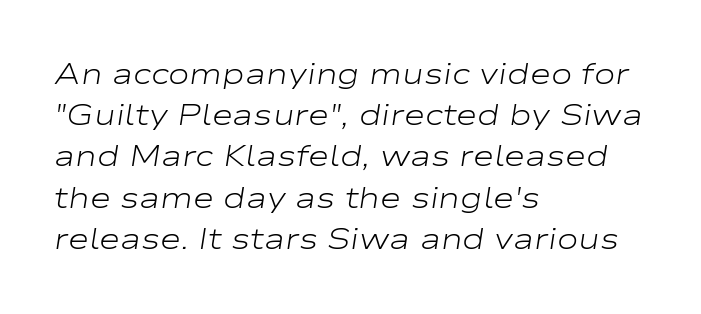
{"italic": "yes", "lean": "right", "slant_degrees": 9, "bold": "no", "weight": "light", "width": "wide", "stroke_contrast": "low", "x_height": "medium", "monospaced": "no", "underline": "no", "align": "left", "line_spacing": "normal", "line_spacing_ratio": 1.42, "letter_spacing": "normal", "letter_spacing_em": 0.0, "glyph_px": 29}
